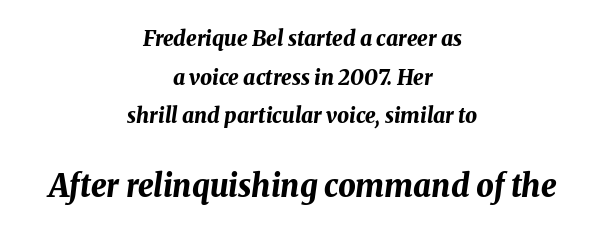
Q: Is the text bold? A: Yes.
Q: Is the text italic (slanted)? A: Yes, it leans right by about 8 degrees.
Q: Is the text underlined? A: No.
Q: How is the paragraph aligned? A: Centered.
Q: Is the spacing between letters normal or unusually wide? A: Normal.
Q: Which block of text is set in a larger size, the first (top) or the second (bottom)? A: The second (bottom) one.
Q: Width (condensed, normal, or wide)? A: Normal.
Q: Stroke contrast? A: Medium.
Q: x-height? A: Medium.
Q: Monospaced? A: No.
